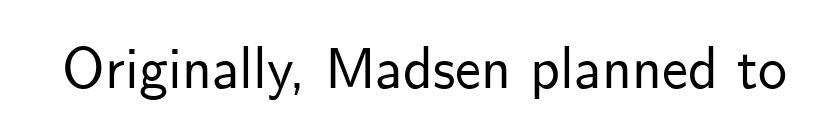
Think of a printed novel: that variable character pitch is what you see here. Students, note that the glyphs here touch the page at normal intervals. Does the type have serifs? No, each stem ends abruptly. Upright lettering throughout.
